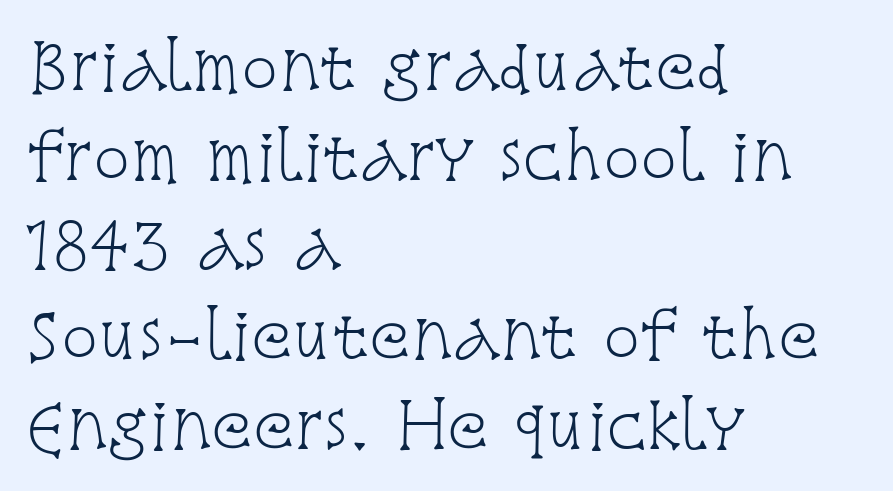
The image shows 61 px light, condensed serif type, upright; set left-aligned, normal line spacing (1.47x), normal letter spacing, not underlined; low stroke contrast and a large x-height.
